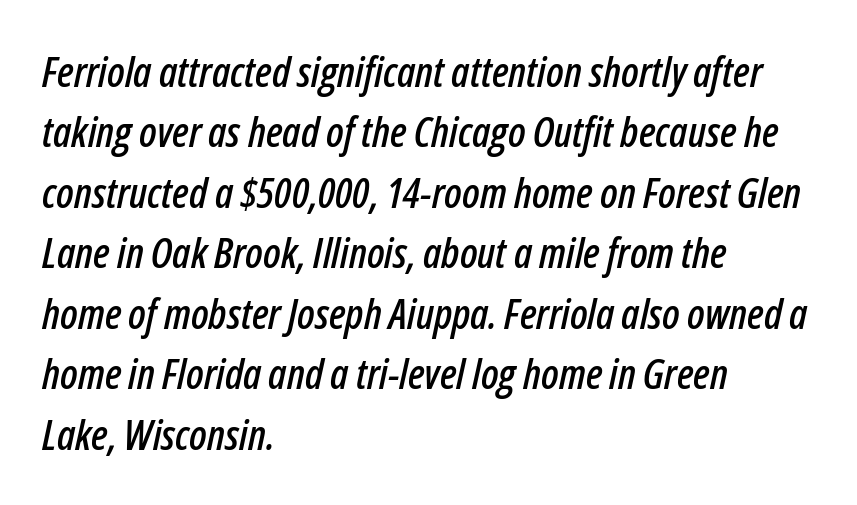
{"italic": "yes", "lean": "right", "slant_degrees": 12, "width": "condensed", "stroke_contrast": "low", "x_height": "medium", "monospaced": "no", "underline": "no", "align": "left", "line_spacing": "normal", "line_spacing_ratio": 1.44, "letter_spacing": "normal", "letter_spacing_em": 0.0, "glyph_px": 42}
